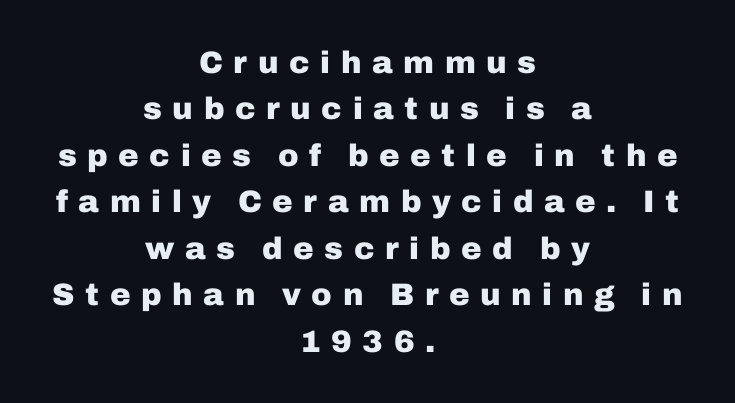
Typeset on center — no edge is straight. The strokes are fattened all the way to bold. Nope, not italic — everything's standing straight. Is the letter spacing exaggerated? Yes — the characters are pushed far apart.
